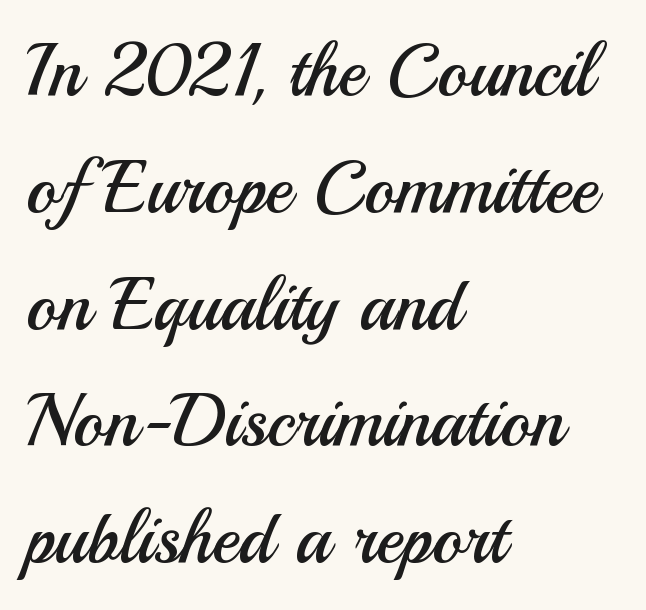
Q: Is the text bold? A: No.
Q: Is the text italic (slanted)? A: Yes.
Q: Is the typeface a serif or a sans-serif typeface? A: Sans-serif.
Q: Is the text underlined? A: No.
Q: How is the paragraph aligned? A: Left-aligned.
Q: Is the spacing between letters normal or unusually wide? A: Normal.
Q: Is the spacing between lines tight, normal or loose? A: Normal.
Q: Width (condensed, normal, or wide)? A: Normal.
Q: Stroke contrast? A: Medium.
Q: x-height? A: Small.
Q: Monospaced? A: No.
